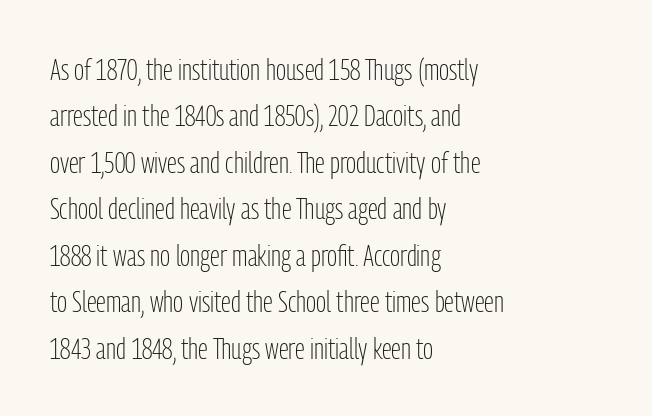
The face used here is proportionally spaced, like ordinary book or web type. What's the leading like? Ordinary, nothing unusual. This rendering employs a face without finishing strokes, i.e., a sans-serif. Italic? Not at all — the glyphs are vertical.
